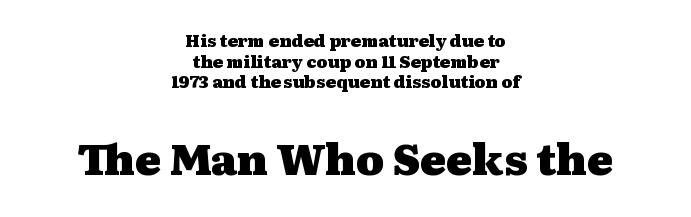
Of the two passages, the one underneath uses the larger point size. Students, note that the glyphs here touch the page at normal intervals. Leftover space on each line is divided equally before and after the words. It's the straight-up-and-down kind of type. Character widths vary here, with narrow letters taking less room than wide ones. The type family on display is of the serif kind.
